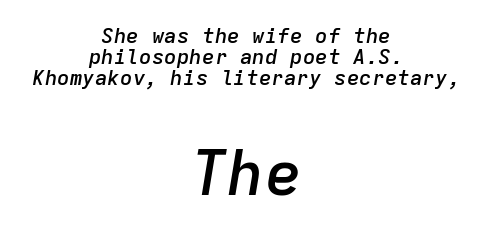
The image shows 62 px semibold type, italic (leaning right), monospaced; set centered, tight line spacing (1.01x), normal letter spacing, not underlined; the second (bottom) block is 2.95x larger; low stroke contrast and a medium x-height.
